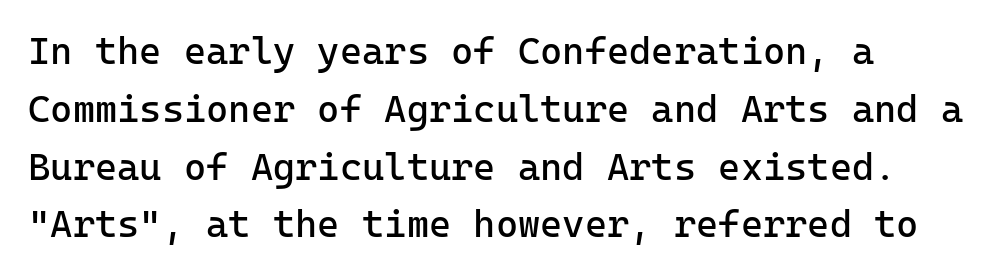
{"serif": "no", "italic": "no", "bold": "no", "weight": "regular", "width": "normal", "stroke_contrast": "low", "x_height": "medium", "underline": "no", "align": "left", "line_spacing": "normal", "line_spacing_ratio": 1.52, "letter_spacing": "normal", "letter_spacing_em": 0.0, "glyph_px": 38}
